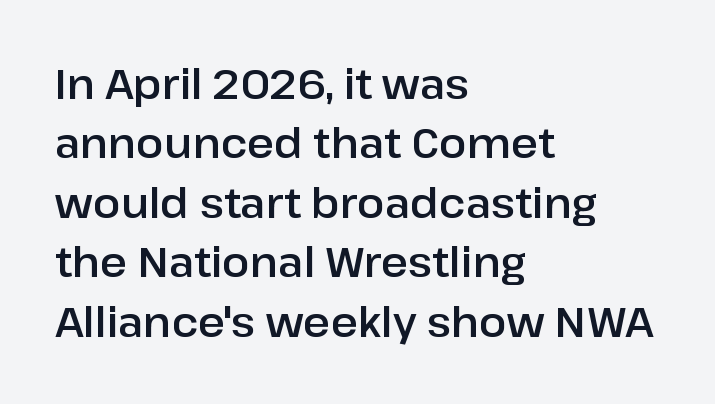
{"serif": "no", "italic": "no", "width": "normal", "stroke_contrast": "low", "x_height": "medium", "monospaced": "no", "underline": "no", "align": "left", "line_spacing": "normal", "line_spacing_ratio": 1.45, "letter_spacing": "normal", "letter_spacing_em": 0.0, "glyph_px": 41}
